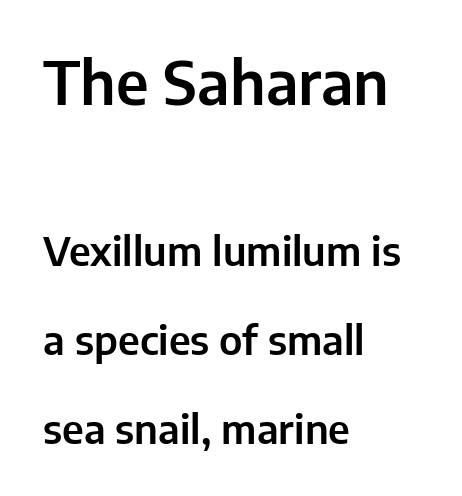
Q: Is the text italic (slanted)? A: No, it is upright.
Q: Is the typeface a serif or a sans-serif typeface? A: Sans-serif.
Q: Is the text underlined? A: No.
Q: How is the paragraph aligned? A: Left-aligned.
Q: Is the spacing between letters normal or unusually wide? A: Normal.
Q: Is the spacing between lines tight, normal or loose? A: Loose.
Q: Which block of text is set in a larger size, the first (top) or the second (bottom)? A: The first (top) one.
Q: Width (condensed, normal, or wide)? A: Normal.
Q: Stroke contrast? A: Low.
Q: x-height? A: Medium.
Q: Monospaced? A: No.
